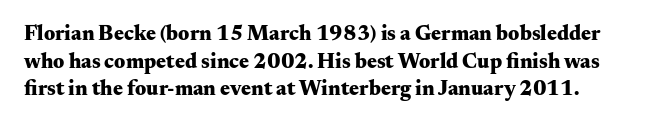
Q: Is the text bold? A: Yes.
Q: Is the text italic (slanted)? A: No, it is upright.
Q: Is the text underlined? A: No.
Q: Is the spacing between letters normal or unusually wide? A: Normal.
Q: Is the spacing between lines tight, normal or loose? A: Normal.
